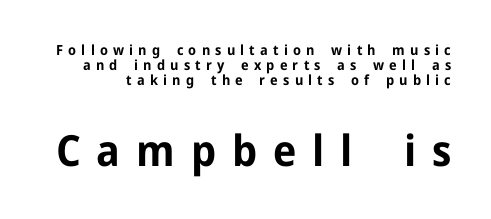
The image shows 43 px bold sans-serif type, upright; set tight line spacing (1.08x), unusually wide letter spacing (+0.37 em), not underlined; the second (bottom) block is 3.07x larger; low stroke contrast and a medium x-height.
